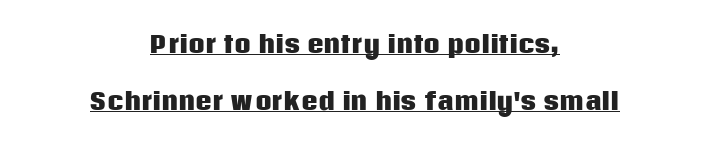
{"italic": "no", "bold": "yes", "underline": "yes", "align": "center", "line_spacing": "loose", "line_spacing_ratio": 2.48, "letter_spacing": "normal", "letter_spacing_em": 0.0, "glyph_px": 23}
